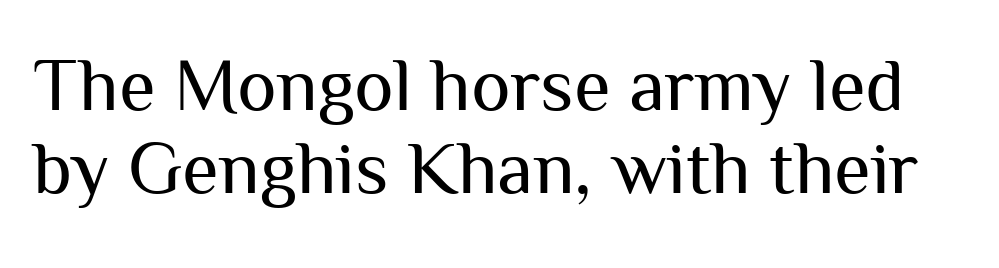
Q: Is the text bold? A: No.
Q: Is the text italic (slanted)? A: No, it is upright.
Q: Is the typeface a serif or a sans-serif typeface? A: Sans-serif.
Q: Is the text underlined? A: No.
Q: Is the spacing between letters normal or unusually wide? A: Normal.
Q: Is the spacing between lines tight, normal or loose? A: Tight.
Q: Width (condensed, normal, or wide)? A: Normal.
Q: Stroke contrast? A: Medium.
Q: x-height? A: Medium.
Q: Monospaced? A: No.
